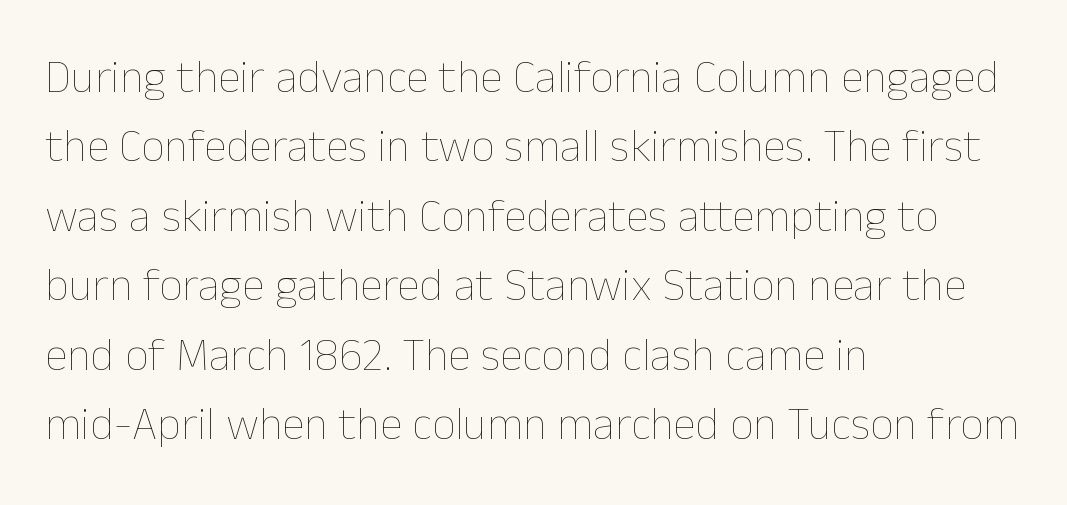
Posture: vertical. Visually the block forms a straight wall on the left and a jagged coastline on the right. The face used here is rendered with its standard letterfit. Do the characters align in a grid? No, the font is proportional.
